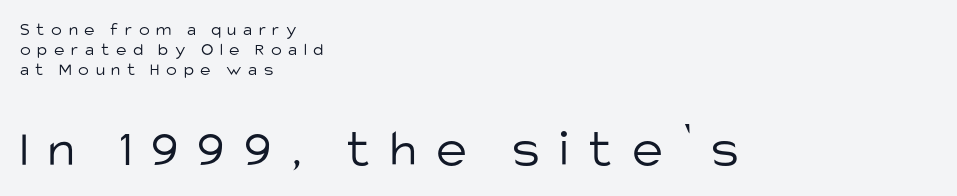
Q: Is the text bold? A: No.
Q: Is the text italic (slanted)? A: No, it is upright.
Q: Is the typeface a serif or a sans-serif typeface? A: Sans-serif.
Q: Is the text underlined? A: No.
Q: How is the paragraph aligned? A: Left-aligned.
Q: Is the spacing between letters normal or unusually wide? A: Unusually wide.
Q: Is the spacing between lines tight, normal or loose? A: Tight.
Q: Which block of text is set in a larger size, the first (top) or the second (bottom)? A: The second (bottom) one.
Q: Width (condensed, normal, or wide)? A: Normal.
Q: Stroke contrast? A: Low.
Q: x-height? A: Large.
Q: Monospaced? A: No.
